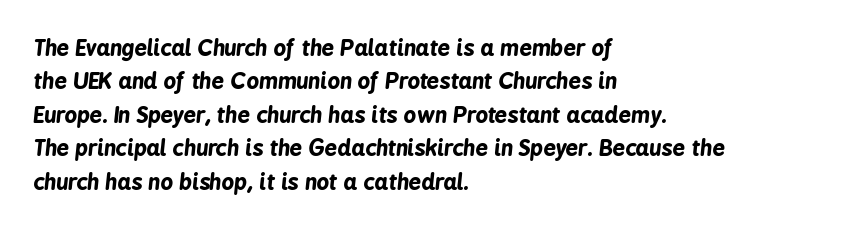
Descenders hang freely into open space. This is oblique type, the kind used for emphasis or titles. The lines in this sample share a left origin and differ only in where they stop. Every letter is thick-stroked: bold, no question. Observe the ordinary spacing: letters are neighbours, not strangers.
